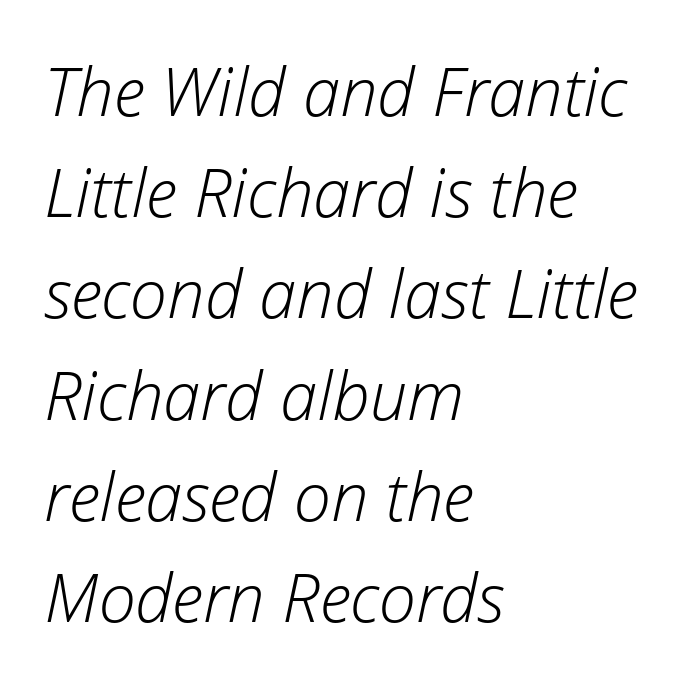
Q: Is the text bold? A: No.
Q: Is the text italic (slanted)? A: Yes, it leans right by about 12 degrees.
Q: Is the text underlined? A: No.
Q: How is the paragraph aligned? A: Left-aligned.
Q: Is the spacing between letters normal or unusually wide? A: Normal.
Q: Is the spacing between lines tight, normal or loose? A: Normal.
Q: Width (condensed, normal, or wide)? A: Normal.
Q: Stroke contrast? A: Low.
Q: x-height? A: Medium.
Q: Monospaced? A: No.
